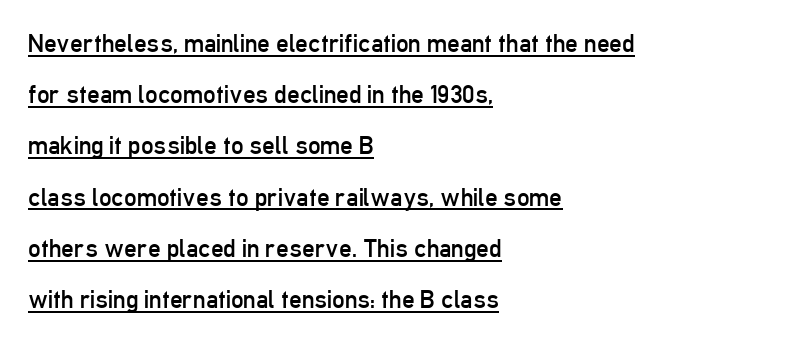
Q: Is the text bold? A: No.
Q: Is the text italic (slanted)? A: No, it is upright.
Q: Is the text underlined? A: Yes.
Q: How is the paragraph aligned? A: Left-aligned.
Q: Is the spacing between letters normal or unusually wide? A: Normal.
Q: Is the spacing between lines tight, normal or loose? A: Loose.
